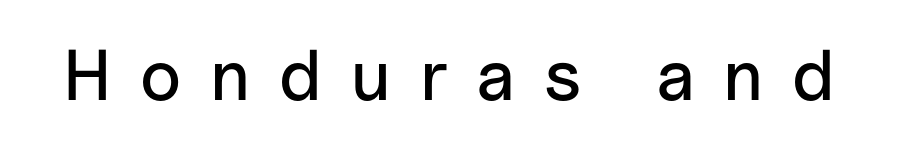
Q: Is the text italic (slanted)? A: No, it is upright.
Q: Is the typeface a serif or a sans-serif typeface? A: Sans-serif.
Q: Is the text underlined? A: No.
Q: Is the spacing between letters normal or unusually wide? A: Unusually wide.
Q: Width (condensed, normal, or wide)? A: Normal.
Q: Stroke contrast? A: Low.
Q: x-height? A: Medium.
Q: Monospaced? A: No.
